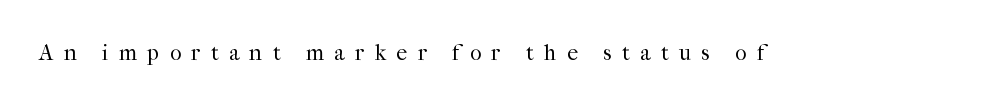
The foot of each line stays bare and open. This is not heavy type; no bold has been used. You could only call the tracking loose — the letters float apart. The lettering stays uniformly vertical, giving the passage a roman look.
